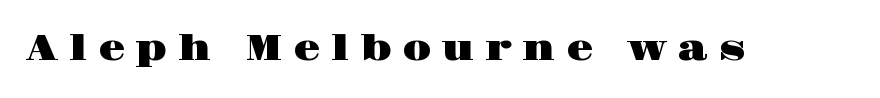
Rule under the text: the space is simply empty. The passage shown has open, widely tracked lettering throughout. Think of a printed novel: that variable character pitch is what you see here. Serifs: yes, visible at the terminals of the letterforms. Vertical strokes here are truly vertical.
